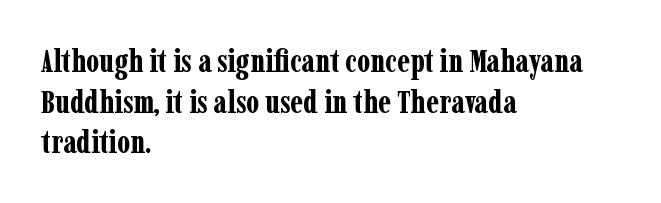
Q: Is the text bold? A: Yes.
Q: Is the text italic (slanted)? A: No, it is upright.
Q: Is the typeface a serif or a sans-serif typeface? A: Serif.
Q: Is the text underlined? A: No.
Q: How is the paragraph aligned? A: Left-aligned.
Q: Is the spacing between letters normal or unusually wide? A: Normal.
Q: Is the spacing between lines tight, normal or loose? A: Normal.
Q: Width (condensed, normal, or wide)? A: Condensed.
Q: Stroke contrast? A: Low.
Q: x-height? A: Medium.
Q: Monospaced? A: No.
